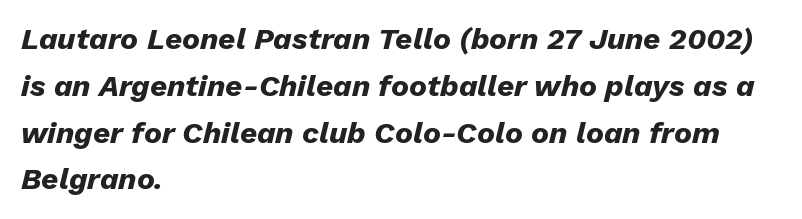
Q: Is the text bold? A: Yes.
Q: Is the text italic (slanted)? A: Yes, it leans right by about 13 degrees.
Q: Is the text underlined? A: No.
Q: How is the paragraph aligned? A: Left-aligned.
Q: Is the spacing between letters normal or unusually wide? A: Normal.
Q: Is the spacing between lines tight, normal or loose? A: Normal.
Q: Width (condensed, normal, or wide)? A: Normal.
Q: Stroke contrast? A: Low.
Q: x-height? A: Medium.
Q: Monospaced? A: No.
